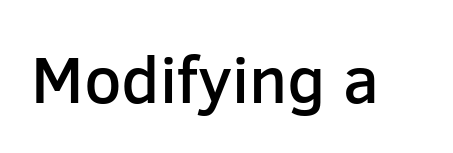
The image shows 66 px semibold sans-serif type, upright; set normal letter spacing, not underlined; low stroke contrast and a medium x-height.
